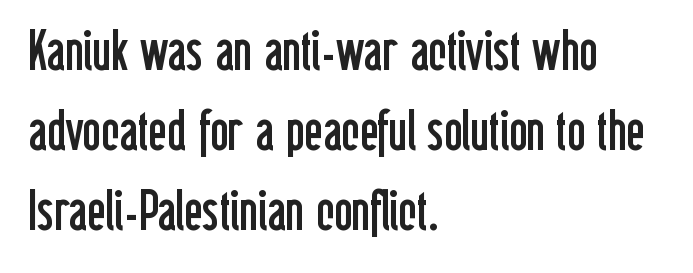
The image shows 56 px regular-weight, condensed sans-serif type, upright; set left-aligned, normal line spacing (1.43x), normal letter spacing, not underlined; low stroke contrast and a medium x-height.
